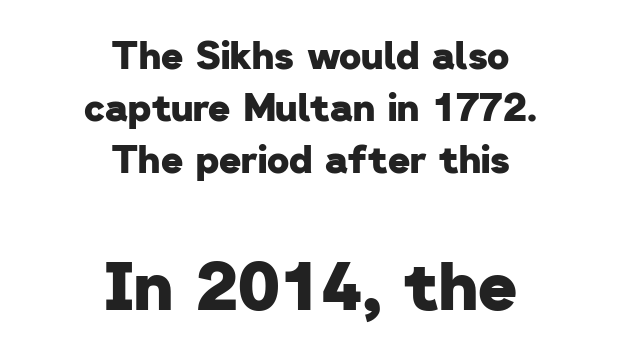
The image shows 67 px heavy sans-serif type; set centered, normal line spacing (1.37x), normal letter spacing, not underlined; the second (bottom) block is 1.76x larger; low stroke contrast and a medium x-height.
